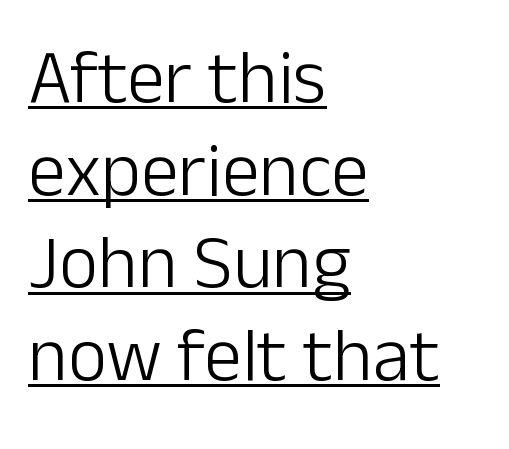
The image shows 76 px light sans-serif type, upright; set left-aligned, line spacing 1.22x, normal letter spacing, underlined; low stroke contrast and a medium x-height.
